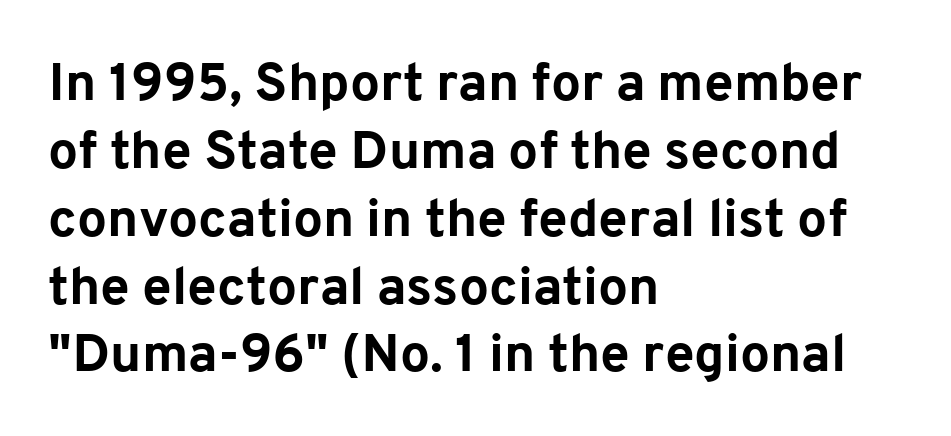
{"serif": "no", "italic": "no", "bold": "yes", "weight": "bold", "width": "normal", "stroke_contrast": "low", "x_height": "medium", "monospaced": "no", "underline": "no", "align": "left", "line_spacing": "normal", "line_spacing_ratio": 1.28, "letter_spacing": "normal", "letter_spacing_em": 0.0, "glyph_px": 53}
